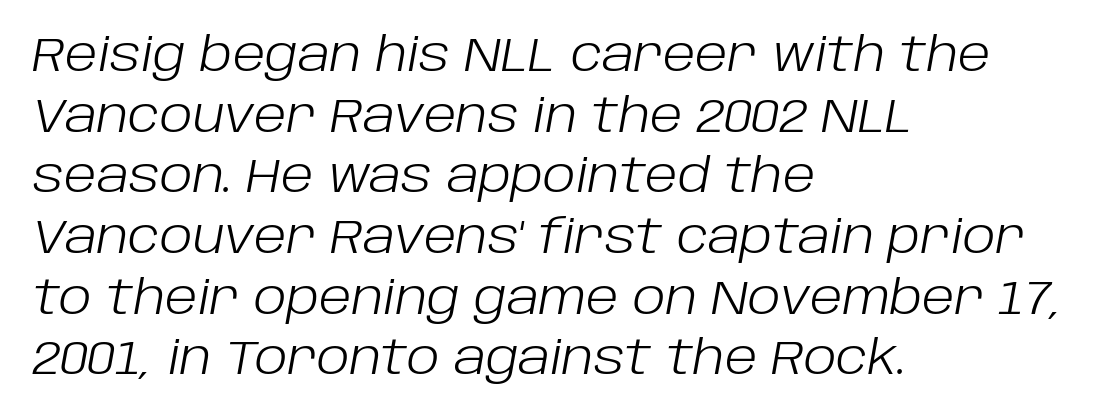
Q: Is the text bold? A: No.
Q: Is the text italic (slanted)? A: Yes, it leans right by about 10 degrees.
Q: Is the text underlined? A: No.
Q: How is the paragraph aligned? A: Left-aligned.
Q: Is the spacing between letters normal or unusually wide? A: Normal.
Q: Is the spacing between lines tight, normal or loose? A: Normal.
Q: Width (condensed, normal, or wide)? A: Normal.
Q: Stroke contrast? A: Low.
Q: x-height? A: Large.
Q: Monospaced? A: No.
